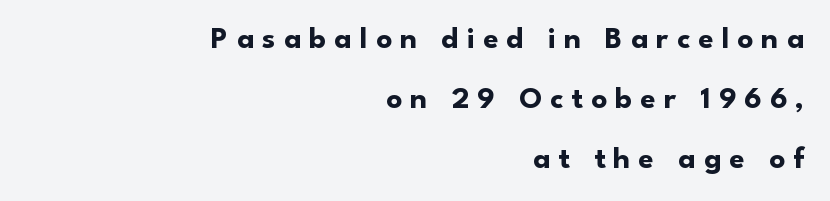
Q: Is the text bold? A: Yes.
Q: Is the text italic (slanted)? A: No, it is upright.
Q: Is the typeface a serif or a sans-serif typeface? A: Sans-serif.
Q: Is the text underlined? A: No.
Q: How is the paragraph aligned? A: Right-aligned.
Q: Is the spacing between letters normal or unusually wide? A: Unusually wide.
Q: Is the spacing between lines tight, normal or loose? A: Loose.
Q: Width (condensed, normal, or wide)? A: Normal.
Q: Stroke contrast? A: Low.
Q: x-height? A: Small.
Q: Monospaced? A: No.
